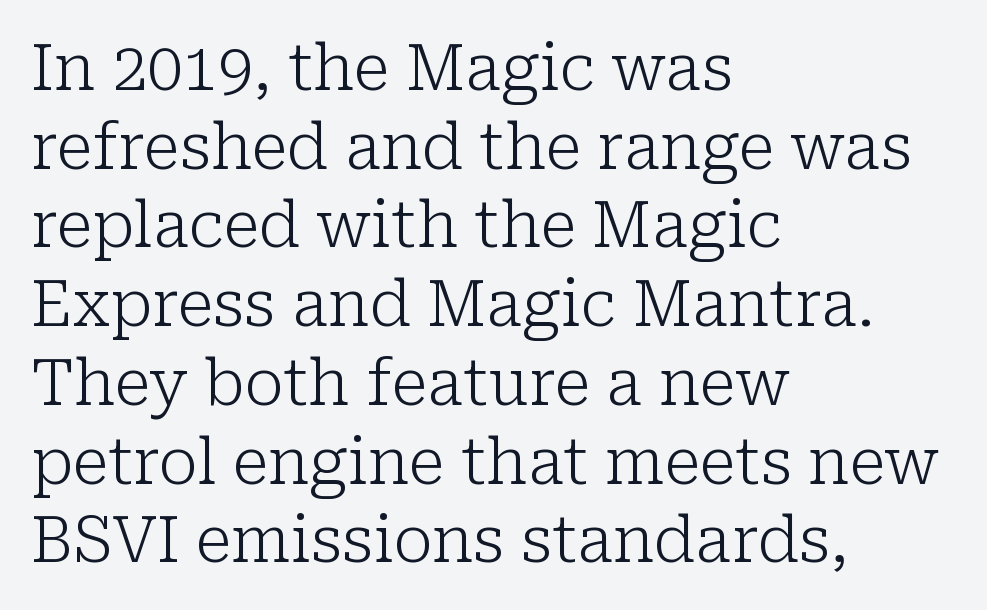
{"serif": "yes", "italic": "no", "bold": "no", "weight": "light", "width": "normal", "stroke_contrast": "low", "x_height": "medium", "monospaced": "no", "underline": "no", "align": "left", "line_spacing": "normal", "line_spacing_ratio": 1.25, "letter_spacing": "normal", "letter_spacing_em": 0.0, "glyph_px": 63}
